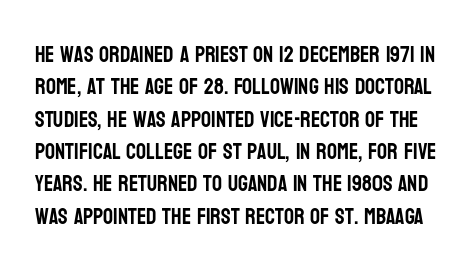
What's the leading like? Ordinary, nothing unusual. A clean baseline with only descenders dipping below it. The letters stand straight up with perfectly vertical stems. You could call the tracking neutral — neither tight nor loose.
